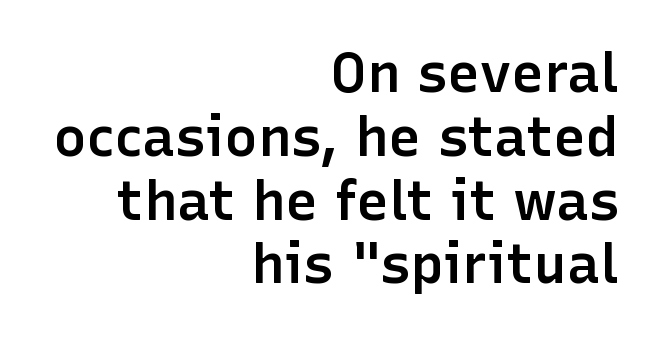
The image shows 55 px semibold sans-serif type, upright; set right-aligned, line spacing 1.16x, normal letter spacing, not underlined; low stroke contrast and a medium x-height.
